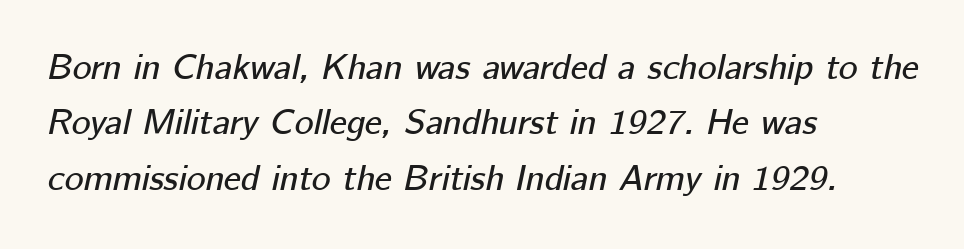
Q: Is the text italic (slanted)? A: Yes, it leans right by about 12 degrees.
Q: Is the text underlined? A: No.
Q: How is the paragraph aligned? A: Left-aligned.
Q: Is the spacing between letters normal or unusually wide? A: Normal.
Q: Is the spacing between lines tight, normal or loose? A: Normal.
Q: Width (condensed, normal, or wide)? A: Normal.
Q: Stroke contrast? A: Low.
Q: x-height? A: Medium.
Q: Monospaced? A: No.
